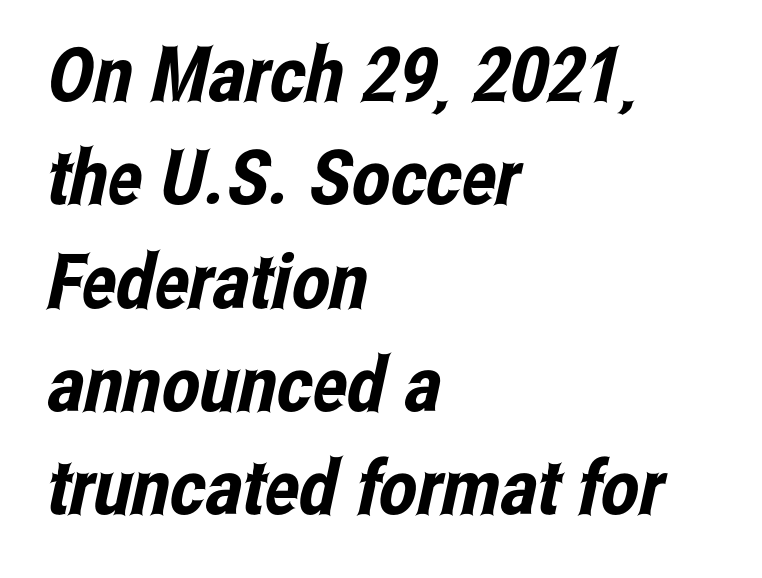
Q: Is the typeface a serif or a sans-serif typeface? A: Sans-serif.
Q: Is the text underlined? A: No.
Q: How is the paragraph aligned? A: Left-aligned.
Q: Is the spacing between letters normal or unusually wide? A: Normal.
Q: Is the spacing between lines tight, normal or loose? A: Normal.
Q: Width (condensed, normal, or wide)? A: Condensed.
Q: Stroke contrast? A: Low.
Q: x-height? A: Medium.
Q: Monospaced? A: No.
